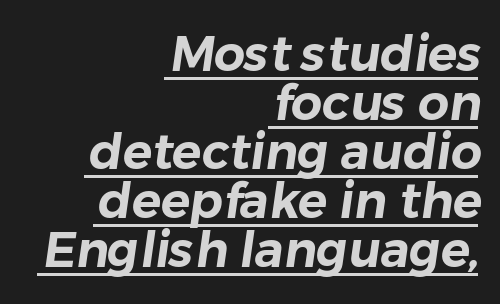
The rendering uses the underline text-decoration. Visually the block forms a straight wall on the right and a jagged coastline on the left. Letterform terminals end flat and unadorned throughout the passage. Notice how descenders almost collide with the ascenders below — that's tight leading. You could call the tracking neutral — neither tight nor loose. The letters advance in unequal steps, a hallmark of proportional type.
